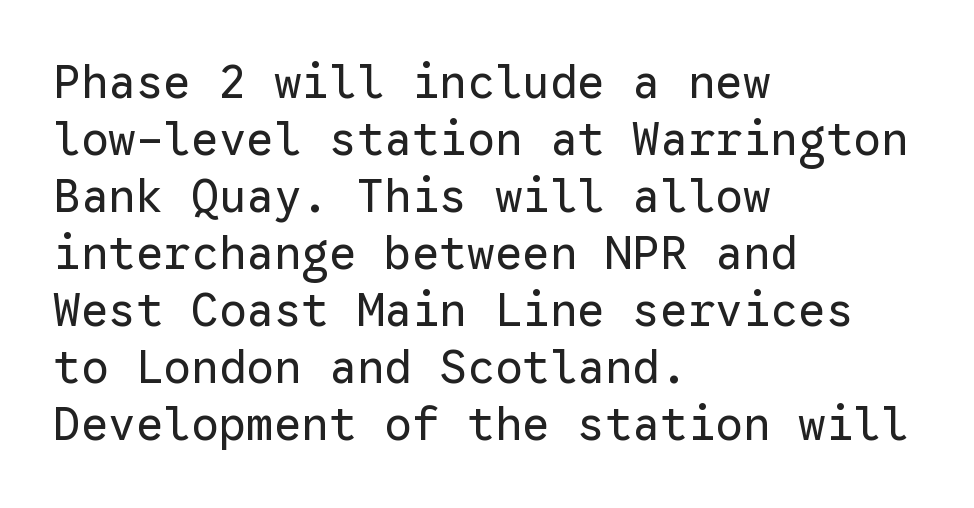
{"serif": "no", "italic": "no", "bold": "no", "weight": "regular", "width": "normal", "stroke_contrast": "low", "x_height": "medium", "monospaced": "yes", "underline": "no", "align": "left", "line_spacing_ratio": 1.24, "letter_spacing": "normal", "letter_spacing_em": 0.0, "glyph_px": 46}
